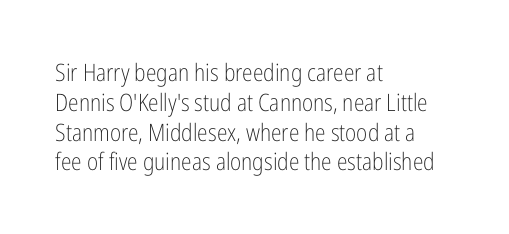
If you drew a line through each stem, it would be perfectly vertical. Tracking value appears to be zero — textbook default spacing. The rag falls on the right side of this text block. The face looks like a standard text weight, possibly lighter. The string is rendered with underlining switched off.
